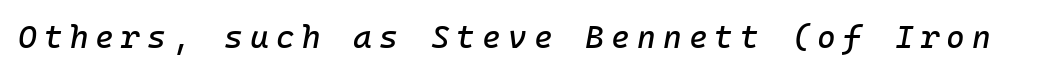
{"italic": "yes", "lean": "right", "slant_degrees": 10, "width": "normal", "stroke_contrast": "low", "x_height": "medium", "underline": "no", "letter_spacing": "wide", "letter_spacing_em": 0.22, "glyph_px": 32}
